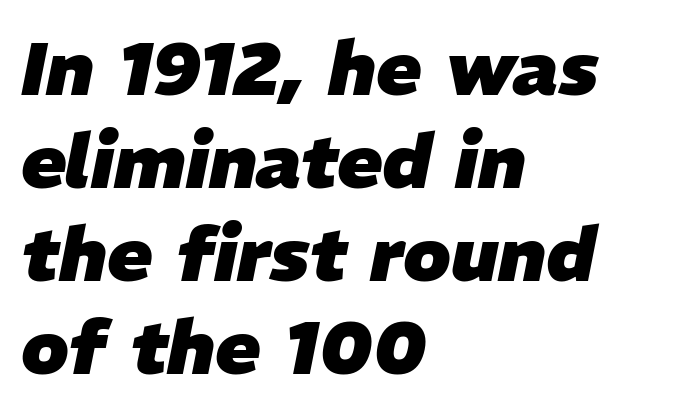
The image shows 75 px heavy type, italic (leaning right); set left-aligned, line spacing 1.24x, normal letter spacing, not underlined; low stroke contrast and a medium x-height.
